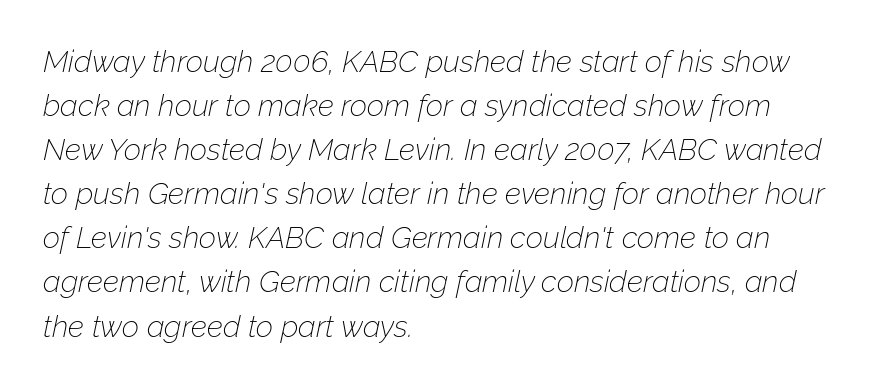
The image shows 30 px thin type, italic (leaning right); set left-aligned, normal line spacing (1.47x), normal letter spacing, not underlined; low stroke contrast and a medium x-height.
